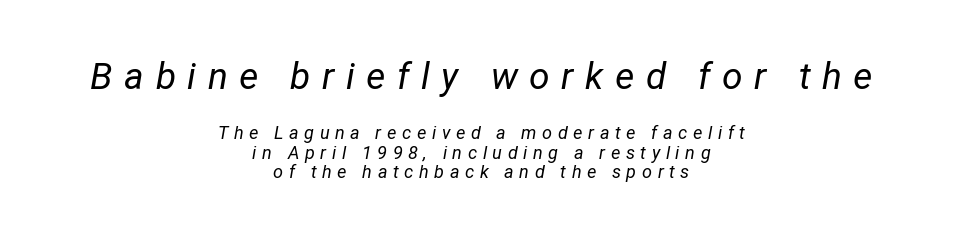
Q: Is the text bold? A: No.
Q: Is the text italic (slanted)? A: Yes, it leans right by about 12 degrees.
Q: Is the text underlined? A: No.
Q: How is the paragraph aligned? A: Centered.
Q: Is the spacing between letters normal or unusually wide? A: Unusually wide.
Q: Is the spacing between lines tight, normal or loose? A: Tight.
Q: Which block of text is set in a larger size, the first (top) or the second (bottom)? A: The first (top) one.
Q: Width (condensed, normal, or wide)? A: Normal.
Q: Stroke contrast? A: Low.
Q: x-height? A: Medium.
Q: Monospaced? A: No.
